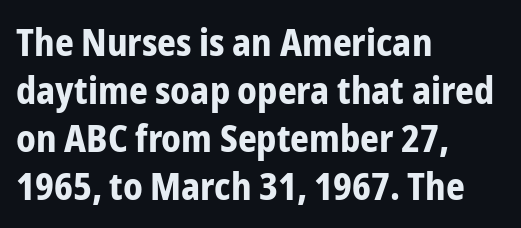
{"serif": "no", "italic": "no", "bold": "yes", "weight": "bold", "width": "condensed", "stroke_contrast": "low", "x_height": "medium", "monospaced": "no", "underline": "no", "align": "left", "line_spacing": "normal", "line_spacing_ratio": 1.3, "letter_spacing": "normal", "letter_spacing_em": 0.0, "glyph_px": 37}
